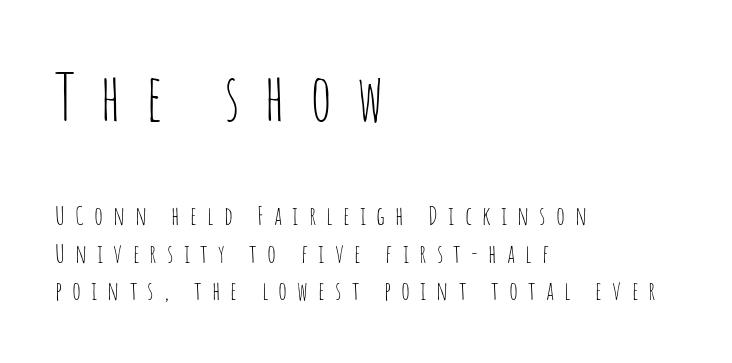
The image shows 64 px thin, condensed sans-serif type, upright; set left-aligned, normal line spacing (1.44x), unusually wide letter spacing (+0.39 em), not underlined; the first (top) block is 2.46x larger; low stroke contrast and a large x-height.
